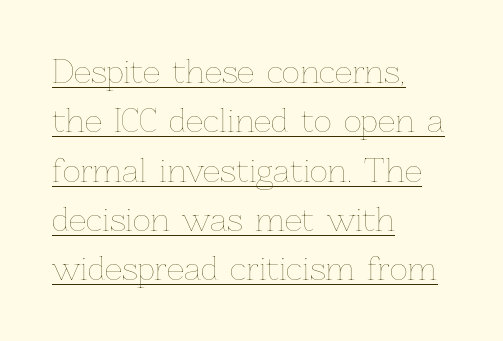
{"italic": "no", "bold": "no", "weight": "thin", "width": "normal", "stroke_contrast": "low", "x_height": "medium", "monospaced": "no", "underline": "yes", "align": "left", "line_spacing": "normal", "line_spacing_ratio": 1.59, "letter_spacing": "normal", "letter_spacing_em": 0.0, "glyph_px": 31}
